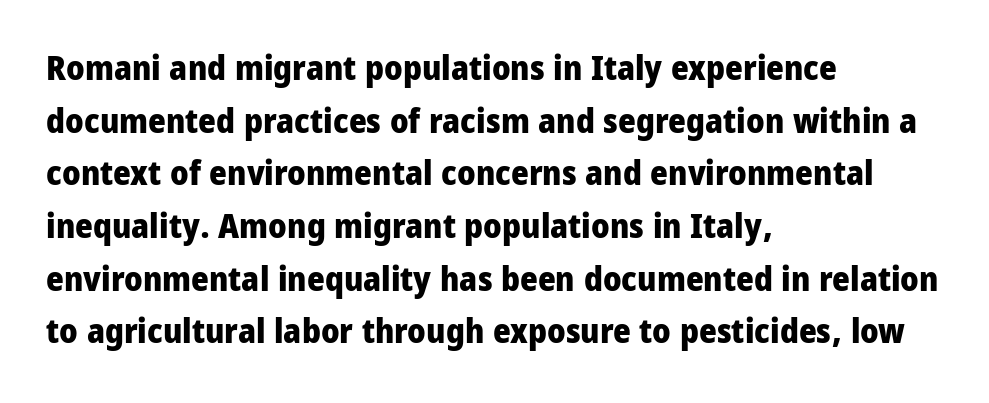
{"serif": "no", "italic": "no", "bold": "yes", "weight": "heavy", "width": "condensed", "stroke_contrast": "low", "x_height": "large", "monospaced": "no", "underline": "no", "align": "left", "line_spacing": "normal", "line_spacing_ratio": 1.55, "letter_spacing": "normal", "letter_spacing_em": 0.0, "glyph_px": 34}
